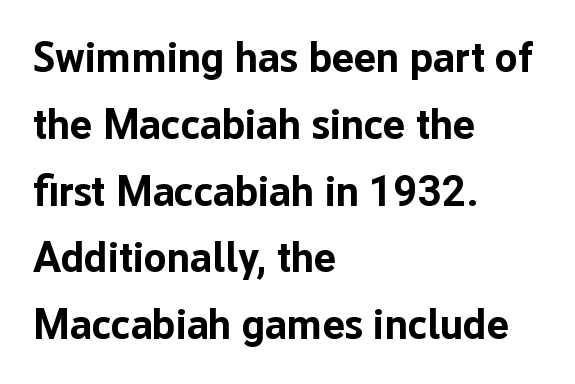
The image shows 42 px bold sans-serif type, upright; set left-aligned, normal line spacing (1.59x), normal letter spacing, not underlined; low stroke contrast and a medium x-height.
